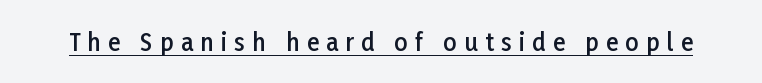
If you drew a line through each stem, it would be perfectly vertical. The typesetting leans somewhat heavy: a semibold. Short note: letters widely spaced. This rendering features underlined lettering.
